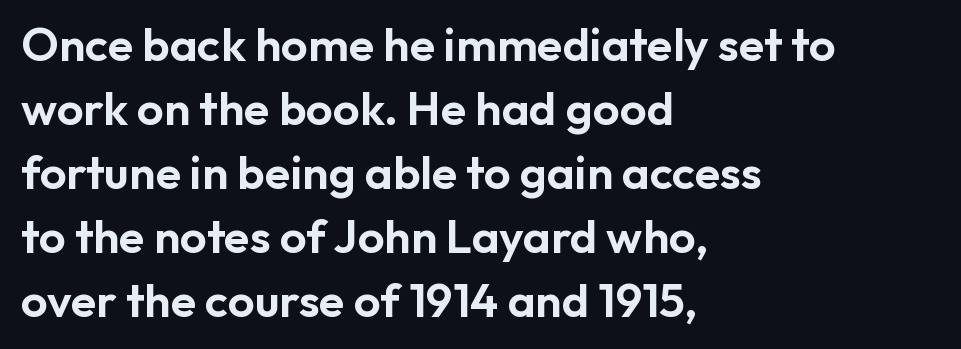
{"serif": "no", "italic": "no", "width": "normal", "stroke_contrast": "low", "x_height": "medium", "monospaced": "no", "underline": "no", "align": "left", "line_spacing": "normal", "line_spacing_ratio": 1.36, "letter_spacing": "normal", "letter_spacing_em": 0.0, "glyph_px": 47}
